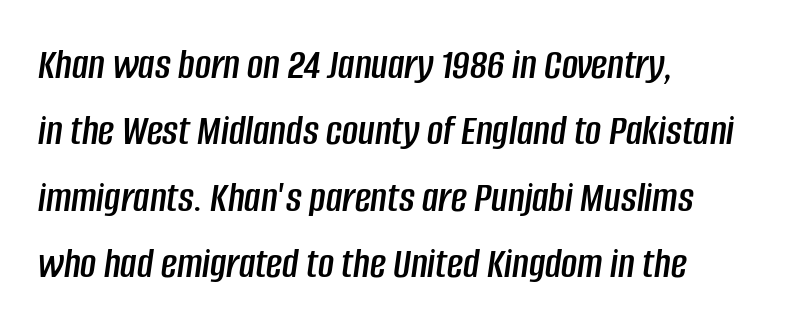
The image shows 44 px condensed type, italic (leaning right); set left-aligned, normal line spacing (1.51x), normal letter spacing, not underlined; low stroke contrast and a large x-height.
